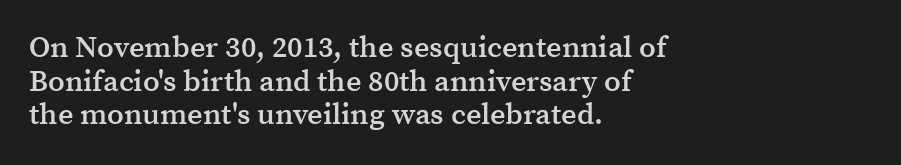
{"serif": "yes", "italic": "no", "bold": "semi", "weight": "semibold", "width": "normal", "stroke_contrast": "medium", "x_height": "medium", "monospaced": "no", "underline": "no", "align": "left", "line_spacing": "tight", "line_spacing_ratio": 1.12, "letter_spacing": "normal", "letter_spacing_em": 0.0, "glyph_px": 30}
